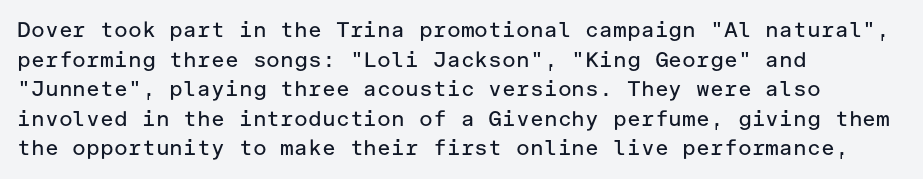
The image shows 21 px text type, upright; set left-aligned, normal line spacing (1.41x), normal letter spacing, not underlined.
